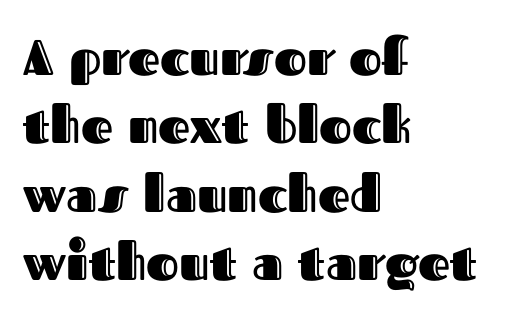
The image shows 50 px text type, upright; set left-aligned, normal line spacing (1.37x), normal letter spacing, not underlined; a medium x-height.
